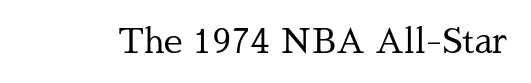
Q: Is the text bold? A: No.
Q: Is the text italic (slanted)? A: No, it is upright.
Q: Is the typeface a serif or a sans-serif typeface? A: Serif.
Q: Is the text underlined? A: No.
Q: Is the spacing between letters normal or unusually wide? A: Normal.
Q: Width (condensed, normal, or wide)? A: Normal.
Q: Stroke contrast? A: Medium.
Q: x-height? A: Medium.
Q: Monospaced? A: No.
